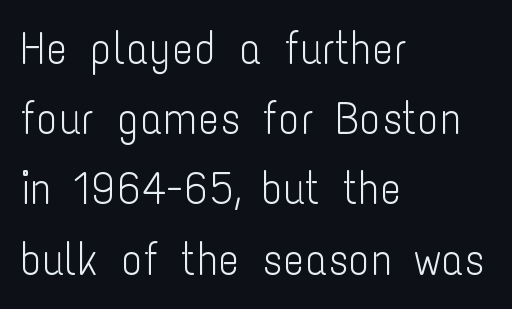
The image shows 45 px light, condensed sans-serif type, upright; set left-aligned, normal line spacing (1.56x), normal letter spacing, not underlined; low stroke contrast and a medium x-height.
